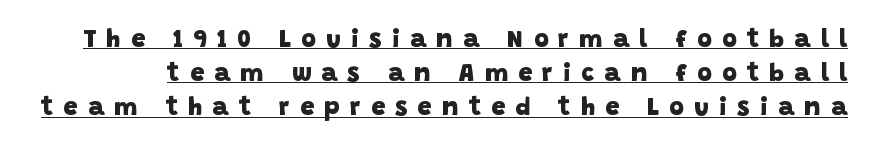
{"bold": "yes", "underline": "yes", "line_spacing": "normal", "line_spacing_ratio": 1.37, "letter_spacing": "wide", "letter_spacing_em": 0.41, "glyph_px": 25}
